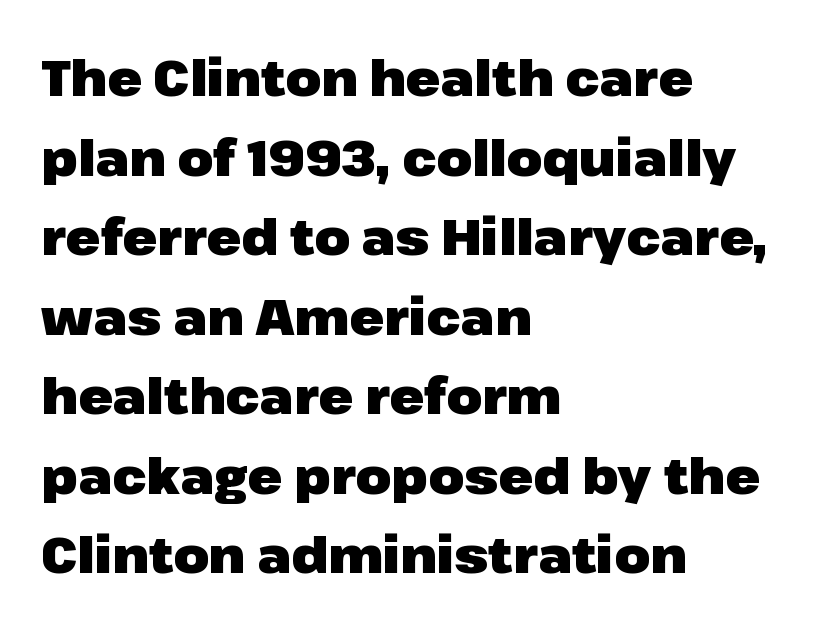
Reading down the block, your eye returns to a fixed left position each line. The passage shown stacks its lines at a standard gap. The face used here is proportionally spaced, like ordinary book or web type. Serif or sans? Sans — the stroke terminals are bare.
